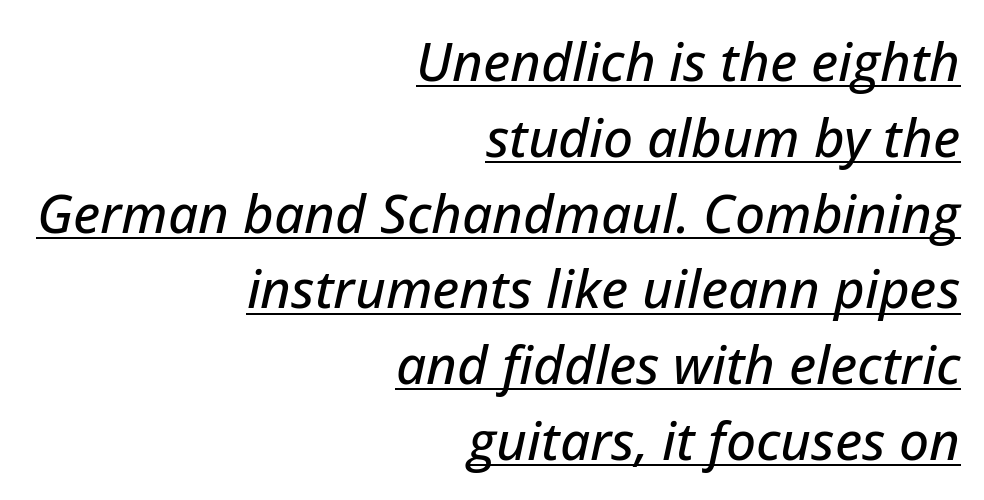
{"italic": "yes", "lean": "right", "slant_degrees": 12, "width": "normal", "stroke_contrast": "low", "x_height": "medium", "monospaced": "no", "underline": "yes", "align": "right", "line_spacing": "normal", "line_spacing_ratio": 1.43, "letter_spacing": "normal", "letter_spacing_em": 0.0, "glyph_px": 53}
